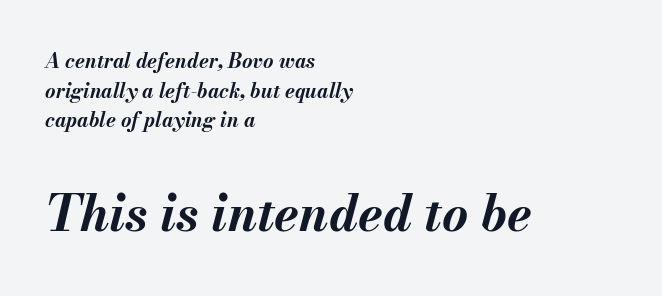
Caption: upper text group reduced, lower text group enlarged. A clean baseline with only descenders dipping below it. The rendering applies a slant to the glyphs. Chunky letters — that's bold for sure. The letters sit at their default tracking, neither squeezed nor spread. The line-height multiplier appears to be the usual default.
